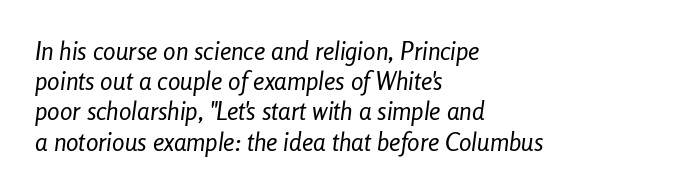
Q: Is the text bold? A: No.
Q: Is the text italic (slanted)? A: Yes, it leans right by about 8 degrees.
Q: Is the text underlined? A: No.
Q: How is the paragraph aligned? A: Left-aligned.
Q: Is the spacing between letters normal or unusually wide? A: Normal.
